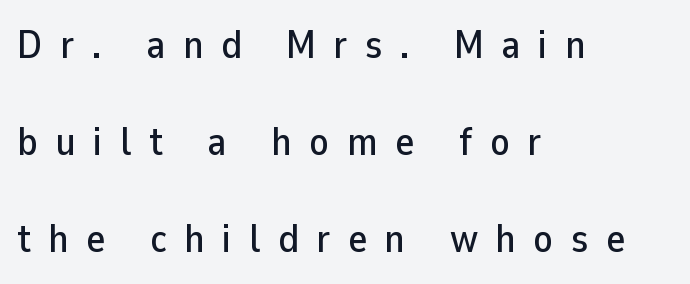
Is the letter spacing exaggerated? Yes — the characters are pushed far apart. The letters carry no serifs — their stems end cleanly without finishing strokes. Alignment: flush left. The space beneath each line is pristine and unruled. Varying glyph widths throughout — classic text-font behaviour. Whoever set this chose breathing room over compactness in the vertical rhythm.
